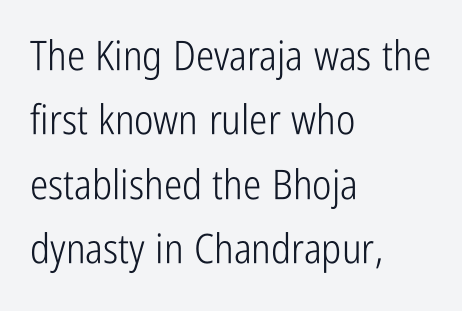
The image shows 41 px light, condensed sans-serif type, upright; set left-aligned, normal line spacing (1.57x), normal letter spacing, not underlined; low stroke contrast and a medium x-height.
